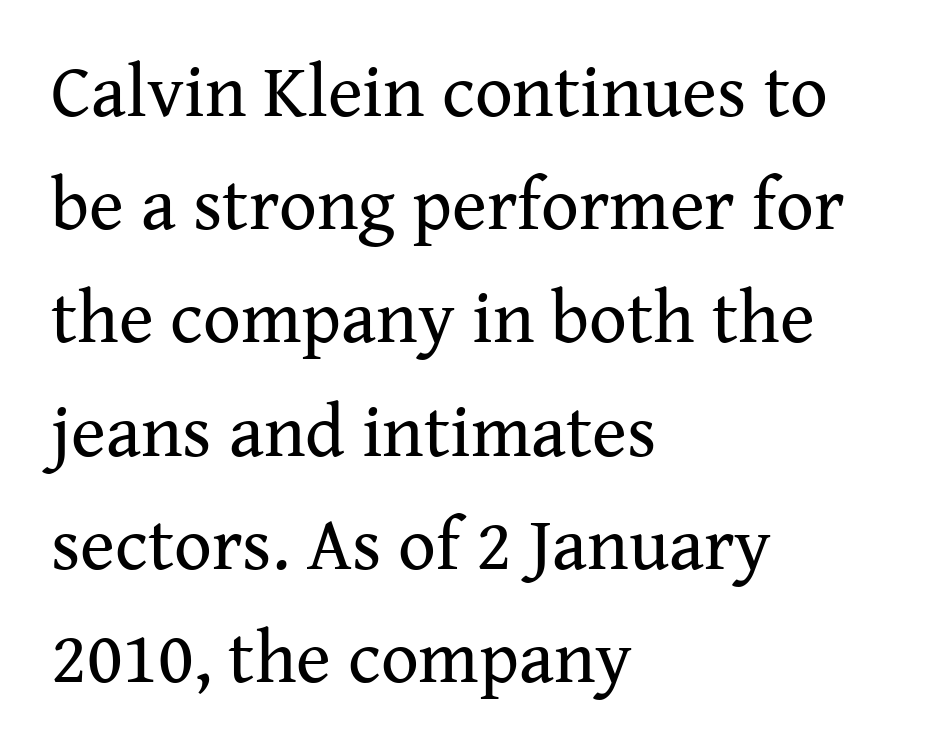
{"serif": "yes", "italic": "no", "bold": "no", "weight": "regular", "width": "normal", "stroke_contrast": "medium", "x_height": "medium", "monospaced": "no", "underline": "no", "align": "left", "line_spacing": "normal", "line_spacing_ratio": 1.53, "letter_spacing": "normal", "letter_spacing_em": 0.0, "glyph_px": 74}
